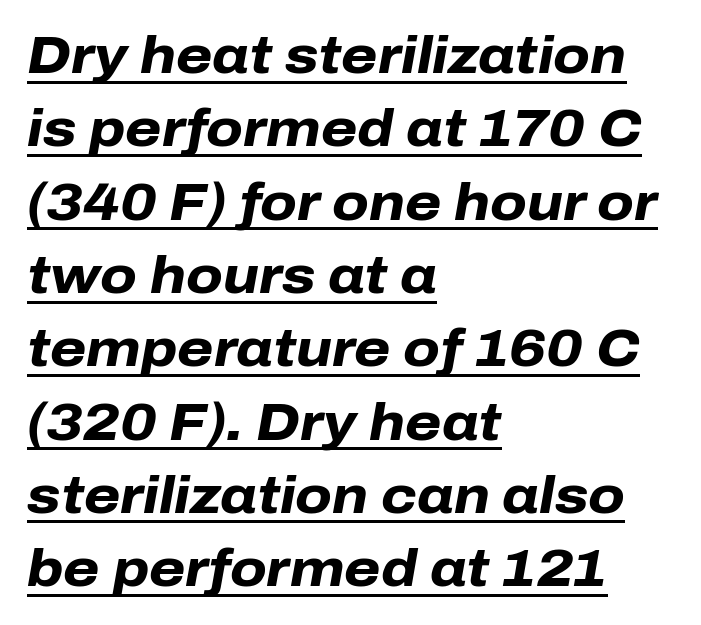
Q: Is the text bold? A: Yes.
Q: Is the text italic (slanted)? A: Yes, it leans right by about 10 degrees.
Q: Is the text underlined? A: Yes.
Q: How is the paragraph aligned? A: Left-aligned.
Q: Is the spacing between letters normal or unusually wide? A: Normal.
Q: Is the spacing between lines tight, normal or loose? A: Normal.
Q: Width (condensed, normal, or wide)? A: Normal.
Q: Stroke contrast? A: Low.
Q: x-height? A: Medium.
Q: Monospaced? A: No.
